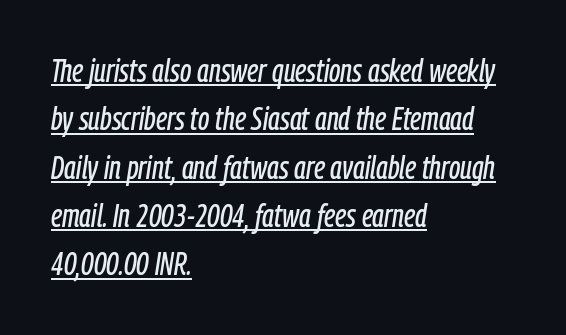
What stands out about the letter spacing? Nothing — it is the standard amount. These lines are rendered in a variable-pitch font. The rows are spaced the way most documents space them. This is oblique type, the kind used for emphasis or titles. A classic flush-left, rag-right setting is used for this passage. The string is rendered with underlining switched on.
